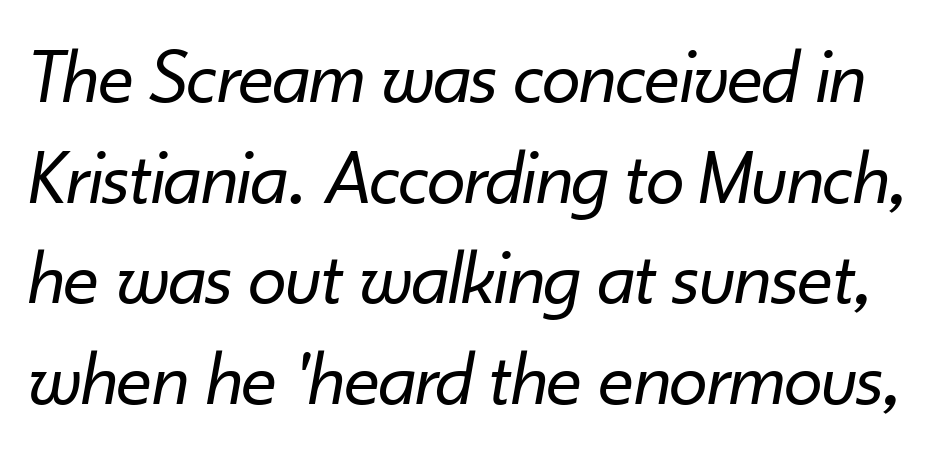
The image shows 78 px regular-weight type, italic (leaning right); set normal line spacing (1.29x), normal letter spacing, not underlined; low stroke contrast and a small x-height.
